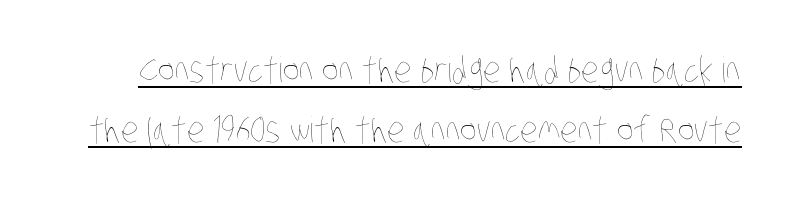
Letters have the restrained weight of plain body copy at most. Note the varied advance widths — an 'i' is clearly narrower than an 'm'. Tracking value appears to be zero — textbook default spacing. The glyphs are accompanied by a horizontal stroke just below them.
